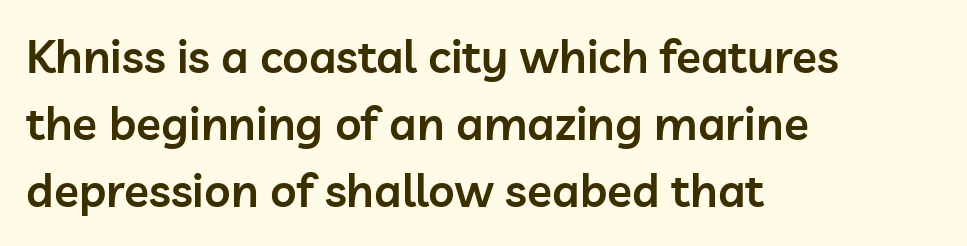
Line spacing here is normal. In terms of posture, this sample is upright. On the weight axis this lands at semibold, roughly 600. Horizontal alignment here is leftward, the default for most running prose. Here the glyphs are tracked normally, forming tight word shapes. This sample has the flowing, uneven cadence of proportional lettering.
